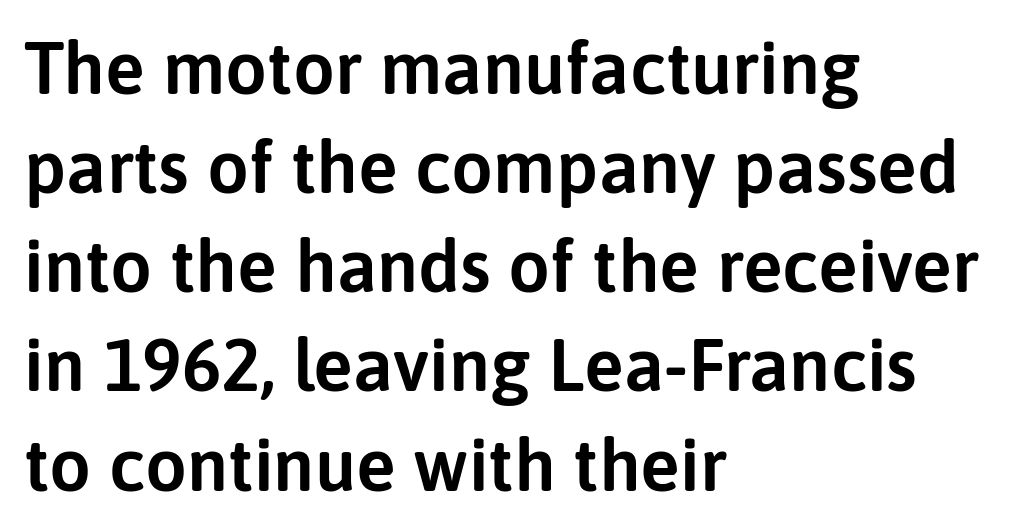
The image shows 74 px sans-serif type, upright; set left-aligned, normal line spacing (1.34x), normal letter spacing, not underlined; low stroke contrast and a medium x-height.
